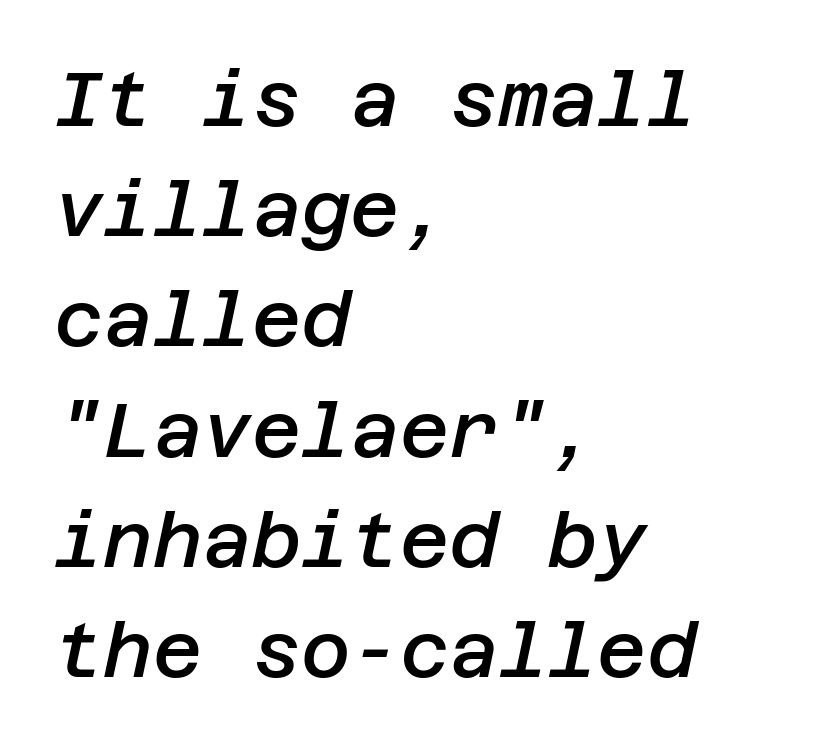
{"italic": "yes", "lean": "right", "slant_degrees": 12, "bold": "semi", "weight": "semibold", "width": "normal", "stroke_contrast": "low", "x_height": "large", "underline": "no", "align": "left", "line_spacing": "normal", "line_spacing_ratio": 1.45, "letter_spacing": "normal", "letter_spacing_em": 0.0, "glyph_px": 76}
